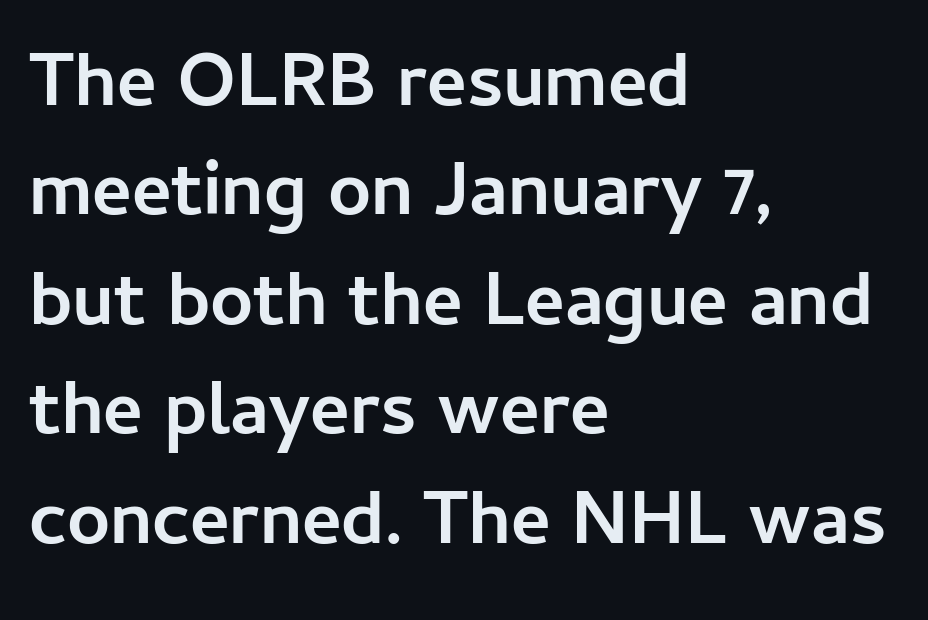
Q: Is the text bold? A: Yes.
Q: Is the text italic (slanted)? A: No, it is upright.
Q: Is the typeface a serif or a sans-serif typeface? A: Sans-serif.
Q: Is the text underlined? A: No.
Q: How is the paragraph aligned? A: Left-aligned.
Q: Is the spacing between letters normal or unusually wide? A: Normal.
Q: Is the spacing between lines tight, normal or loose? A: Normal.
Q: Width (condensed, normal, or wide)? A: Normal.
Q: Stroke contrast? A: Low.
Q: x-height? A: Medium.
Q: Monospaced? A: No.
